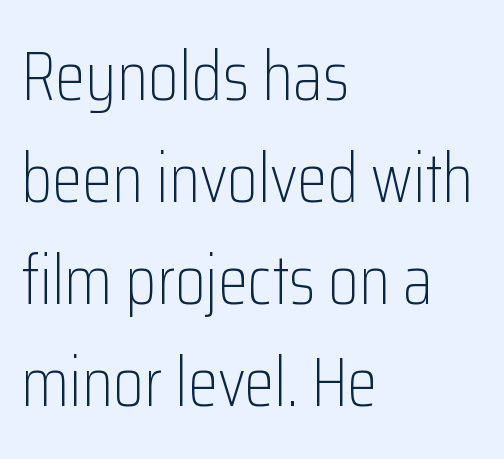
Q: Is the text bold? A: No.
Q: Is the text italic (slanted)? A: No, it is upright.
Q: Is the typeface a serif or a sans-serif typeface? A: Sans-serif.
Q: Is the text underlined? A: No.
Q: How is the paragraph aligned? A: Left-aligned.
Q: Is the spacing between letters normal or unusually wide? A: Normal.
Q: Is the spacing between lines tight, normal or loose? A: Normal.
Q: Width (condensed, normal, or wide)? A: Condensed.
Q: Stroke contrast? A: Low.
Q: x-height? A: Medium.
Q: Monospaced? A: No.
